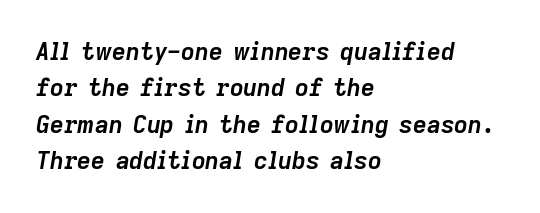
The words here are not underlined. Regular leading. Typeset ragged right — the left edge is the straight one. Heavy, bold letterforms. Posture: slanted. Look at the tracking — it's just the regular setting, nothing added.
